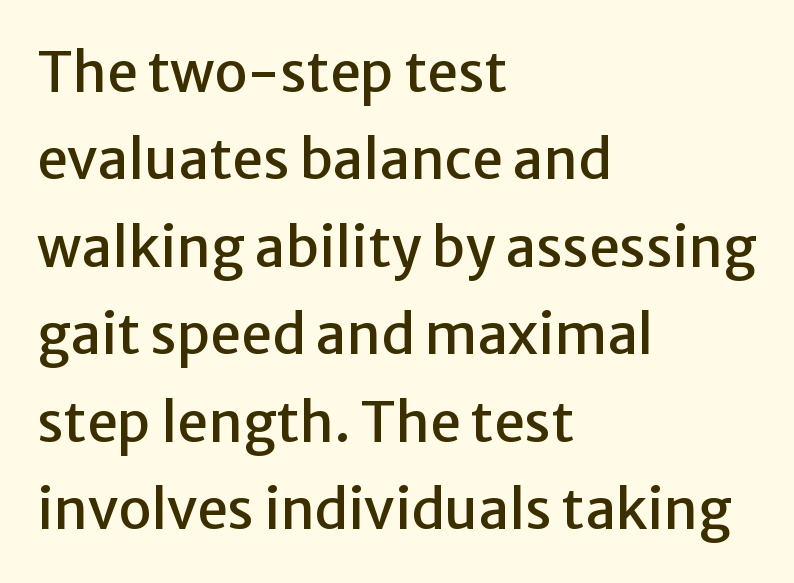
Q: Is the text italic (slanted)? A: No, it is upright.
Q: Is the typeface a serif or a sans-serif typeface? A: Sans-serif.
Q: Is the text underlined? A: No.
Q: How is the paragraph aligned? A: Left-aligned.
Q: Is the spacing between letters normal or unusually wide? A: Normal.
Q: Is the spacing between lines tight, normal or loose? A: Normal.
Q: Width (condensed, normal, or wide)? A: Normal.
Q: Stroke contrast? A: Low.
Q: x-height? A: Medium.
Q: Monospaced? A: No.
